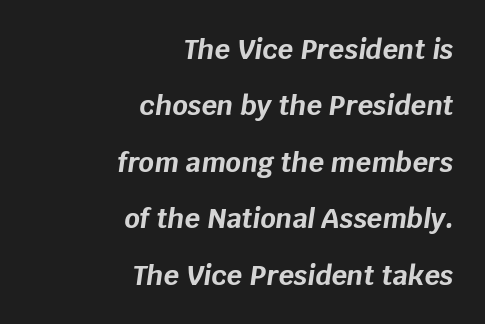
Q: Is the text bold? A: Yes.
Q: Is the text italic (slanted)? A: Yes, it leans right by about 8 degrees.
Q: Is the text underlined? A: No.
Q: How is the paragraph aligned? A: Right-aligned.
Q: Is the spacing between letters normal or unusually wide? A: Normal.
Q: Is the spacing between lines tight, normal or loose? A: Loose.
